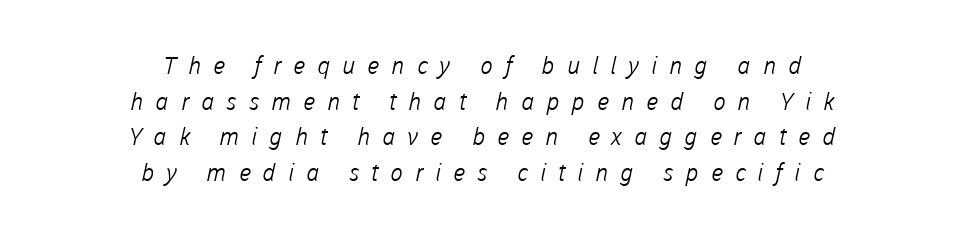
Words float on clear page, feet unadorned. Each word looks stretched out because of the extra space between its letters. The weight would be labelled regular, book, light, or lighter still. Every row of glyphs is offset so its center matches the block's center. Line spacing here is normal.
